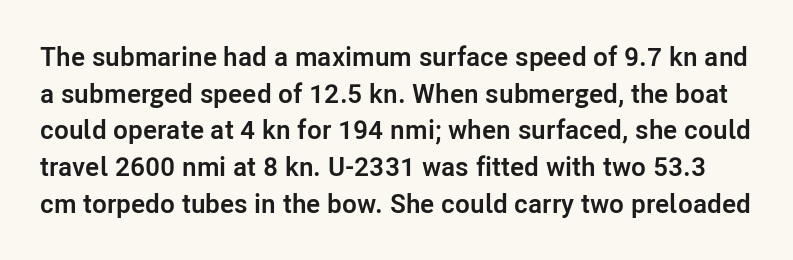
Q: Is the text bold? A: Yes.
Q: Is the text italic (slanted)? A: No, it is upright.
Q: Is the text underlined? A: No.
Q: Is the spacing between letters normal or unusually wide? A: Normal.
Q: Is the spacing between lines tight, normal or loose? A: Normal.
